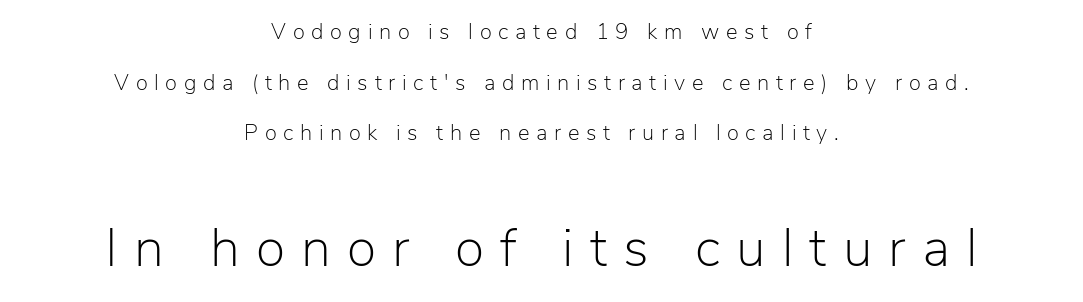
The image shows 54 px light sans-serif type, upright; set centered, loose line spacing (2.3x), unusually wide letter spacing (+0.3 em), not underlined; the second (bottom) block is 2.45x larger; low stroke contrast and a medium x-height.
